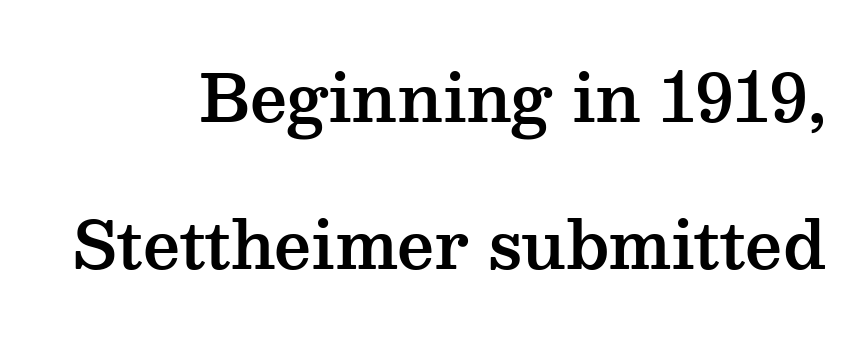
Q: Is the text italic (slanted)? A: No, it is upright.
Q: Is the typeface a serif or a sans-serif typeface? A: Serif.
Q: Is the text underlined? A: No.
Q: How is the paragraph aligned? A: Right-aligned.
Q: Is the spacing between letters normal or unusually wide? A: Normal.
Q: Is the spacing between lines tight, normal or loose? A: Loose.
Q: Width (condensed, normal, or wide)? A: Wide.
Q: Stroke contrast? A: Medium.
Q: x-height? A: Medium.
Q: Monospaced? A: No.
